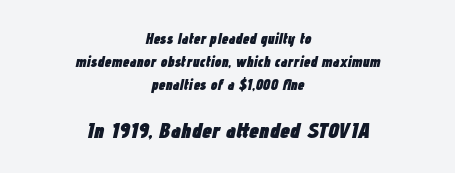
The compositor balanced each line on the midline. Successive baselines arrive at the customary interval. Would a proofreader flag this as italicized? Yes. The second block has been scaled up relative to the first.
